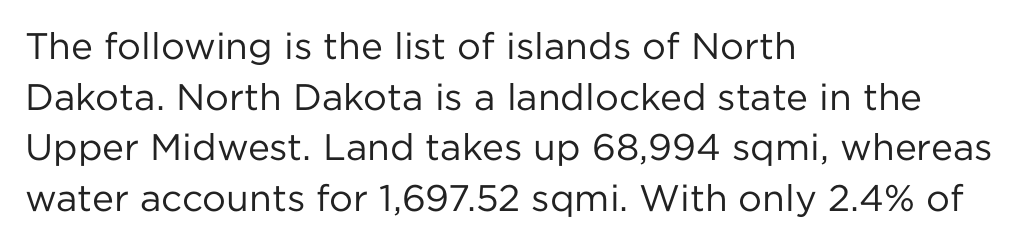
Q: Is the text bold? A: No.
Q: Is the text italic (slanted)? A: No, it is upright.
Q: Is the typeface a serif or a sans-serif typeface? A: Sans-serif.
Q: Is the text underlined? A: No.
Q: How is the paragraph aligned? A: Left-aligned.
Q: Is the spacing between letters normal or unusually wide? A: Normal.
Q: Is the spacing between lines tight, normal or loose? A: Normal.
Q: Width (condensed, normal, or wide)? A: Normal.
Q: Stroke contrast? A: Low.
Q: x-height? A: Medium.
Q: Monospaced? A: No.
